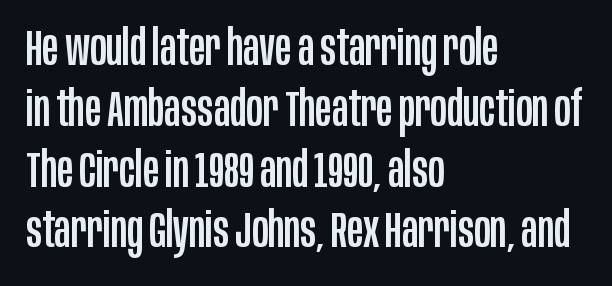
Q: Is the text italic (slanted)? A: No, it is upright.
Q: Is the typeface a serif or a sans-serif typeface? A: Sans-serif.
Q: Is the text underlined? A: No.
Q: How is the paragraph aligned? A: Left-aligned.
Q: Is the spacing between letters normal or unusually wide? A: Normal.
Q: Width (condensed, normal, or wide)? A: Condensed.
Q: Stroke contrast? A: Low.
Q: x-height? A: Large.
Q: Monospaced? A: No.
